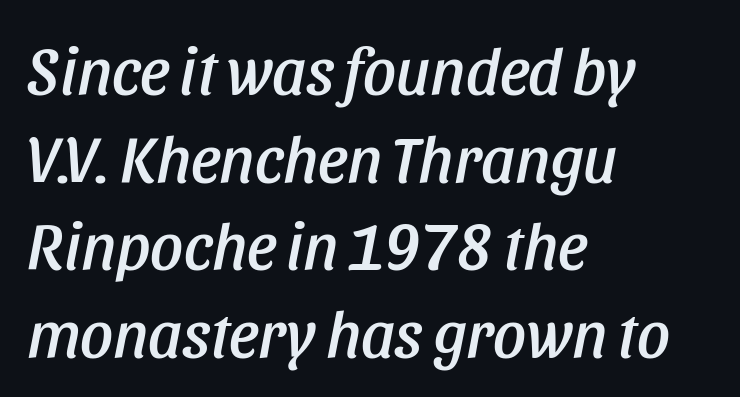
The image shows 65 px condensed type, italic (leaning right); set left-aligned, normal line spacing (1.35x), normal letter spacing, not underlined; low stroke contrast and a large x-height.
